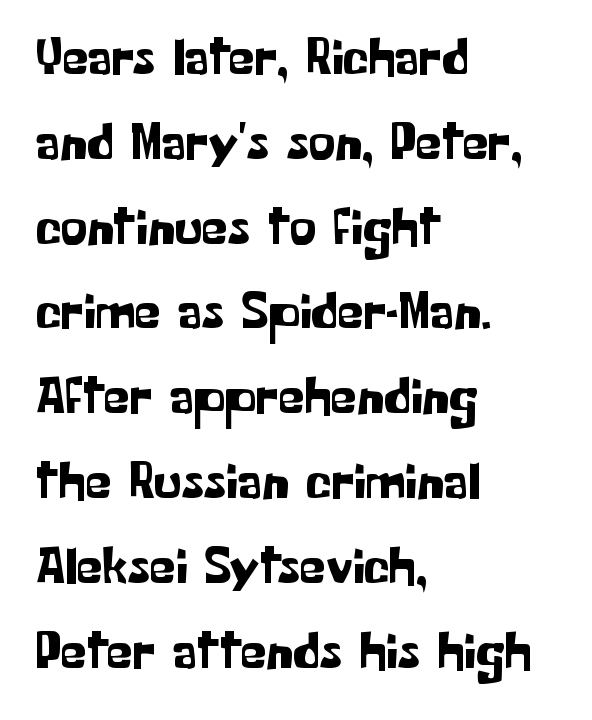
The image shows 53 px sans-serif type, upright; set left-aligned, normal line spacing (1.6x), normal letter spacing, not underlined; low stroke contrast and a medium x-height.
